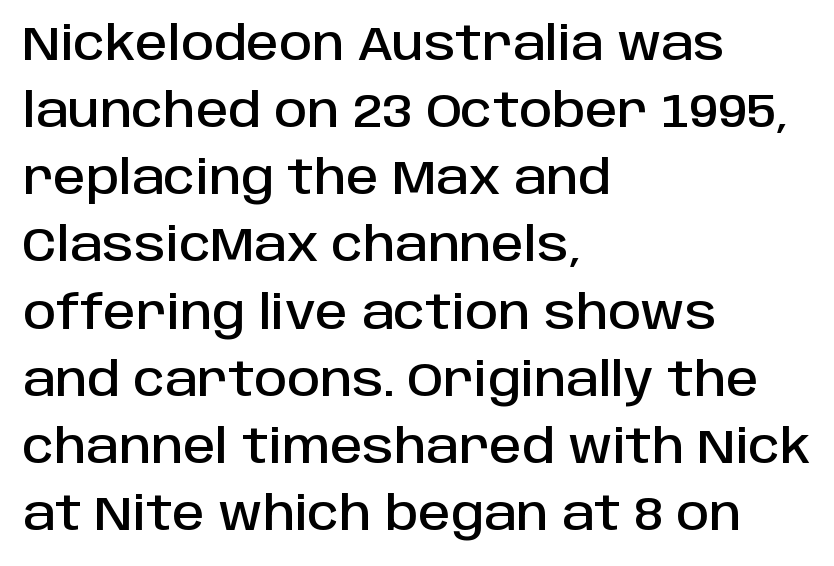
The image shows 46 px sans-serif type, upright; set left-aligned, normal line spacing (1.46x), normal letter spacing, not underlined; low stroke contrast and a large x-height.
